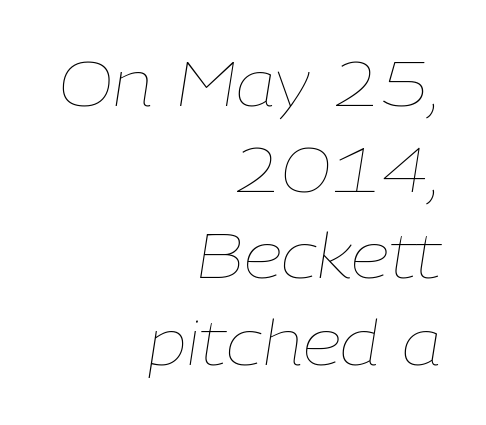
Beneath every word, the page is bare. Is the block centered? No — it sits flush against the right margin. Looking at the ascenders, they clearly lean. The passage shown is typed in a proportional face where columns would drift. Nothing heavy about these letters — not bold at all. The designer left line spacing at the default.
